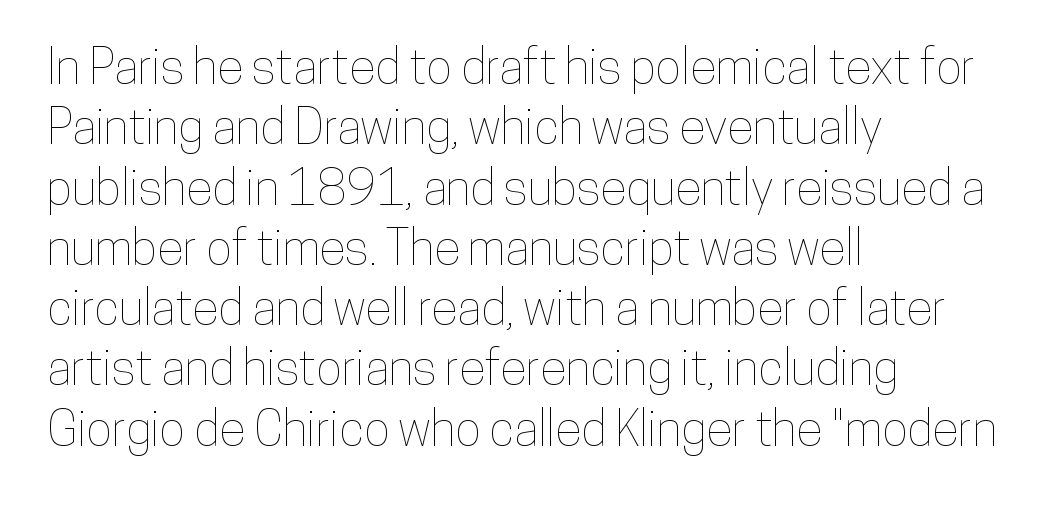
The image shows 49 px condensed type, upright; set left-aligned, line spacing 1.23x, normal letter spacing, not underlined; low stroke contrast and a medium x-height.
